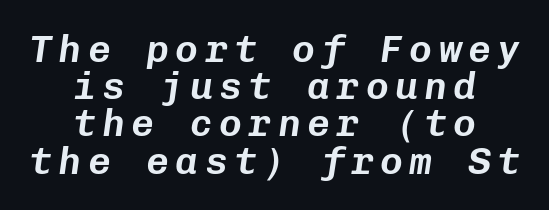
Q: Is the text italic (slanted)? A: Yes, it leans right by about 8 degrees.
Q: Is the text underlined? A: No.
Q: How is the paragraph aligned? A: Centered.
Q: Is the spacing between lines tight, normal or loose? A: Tight.
Q: Width (condensed, normal, or wide)? A: Normal.
Q: Stroke contrast? A: Low.
Q: x-height? A: Medium.
Q: Monospaced? A: Yes.
